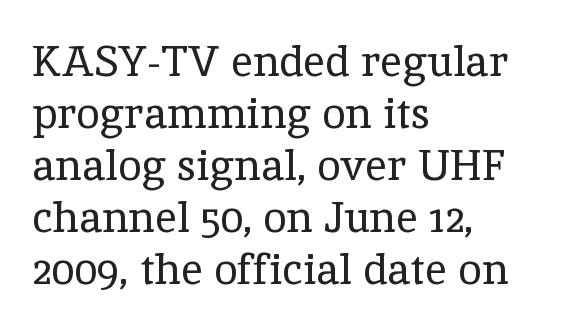
Old-style or modern, the face here clearly has serifs. Notice how the passage keeps a crisp vertical edge on the left only. Honestly, the letter spacing is just normal — you wouldn't notice it. Character widths vary here, with narrow letters taking less room than wide ones. The strokes carry an ordinary text weight at most. Glance below the letters and you will spot only blank space.
